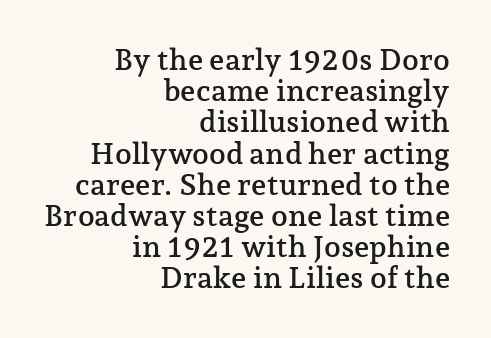
{"serif": "yes", "italic": "no", "width": "normal", "stroke_contrast": "low", "x_height": "medium", "monospaced": "no", "underline": "no", "align": "right", "line_spacing": "tight", "line_spacing_ratio": 1.04, "letter_spacing": "normal", "letter_spacing_em": 0.0, "glyph_px": 30}
